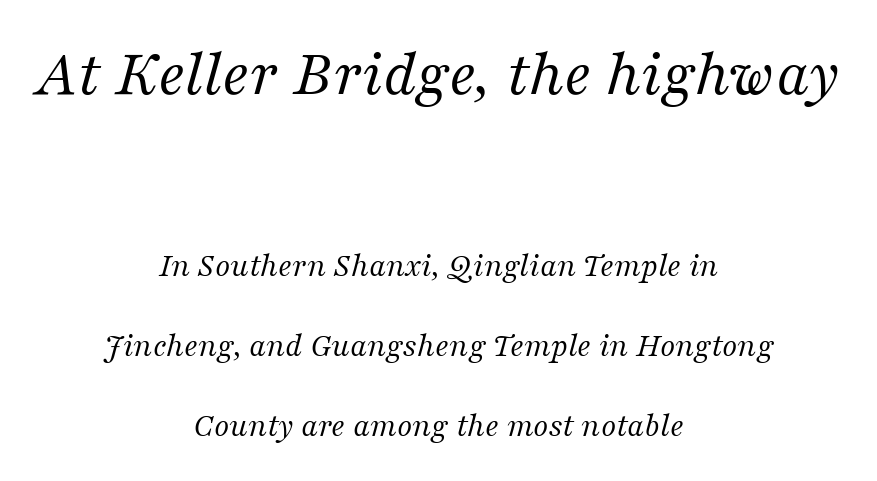
The image shows 67 px regular-weight serif type, italic (leaning right); set centered, loose line spacing (2.35x), normal letter spacing, not underlined; the first (top) block is 1.97x larger; medium stroke contrast and a medium x-height.
